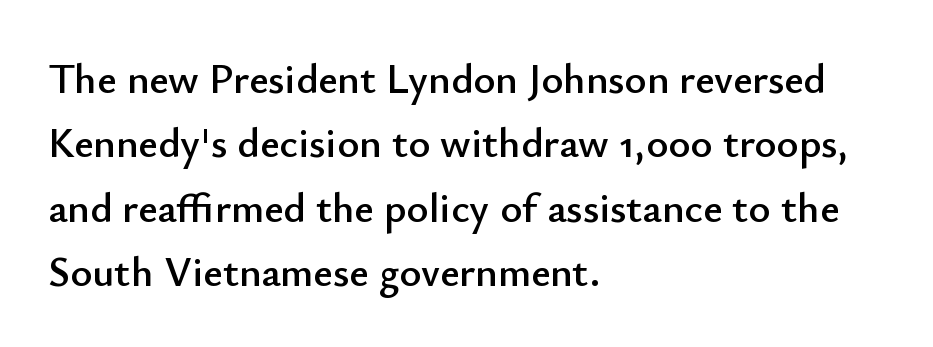
The image shows 42 px sans-serif type, upright; set left-aligned, normal line spacing (1.53x), normal letter spacing, not underlined; low stroke contrast and a small x-height.
